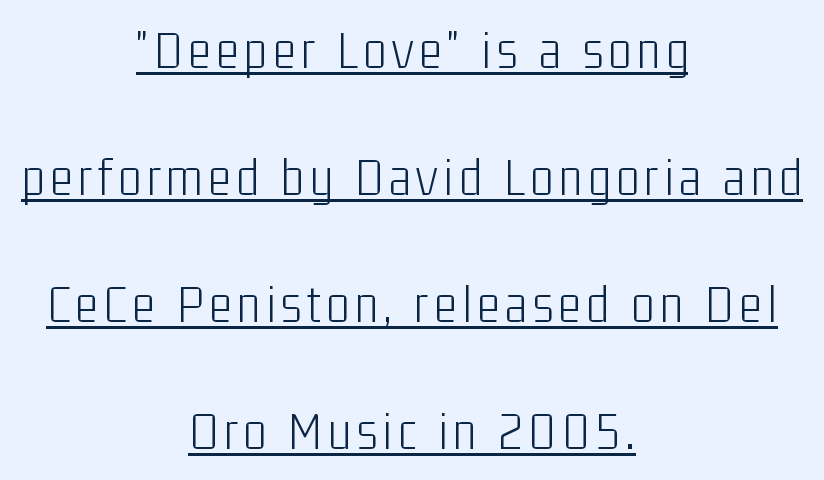
Q: Is the text bold? A: No.
Q: Is the text italic (slanted)? A: No, it is upright.
Q: Is the typeface a serif or a sans-serif typeface? A: Sans-serif.
Q: Is the text underlined? A: Yes.
Q: How is the paragraph aligned? A: Centered.
Q: Is the spacing between lines tight, normal or loose? A: Loose.
Q: Width (condensed, normal, or wide)? A: Condensed.
Q: Stroke contrast? A: Low.
Q: x-height? A: Medium.
Q: Monospaced? A: No.
